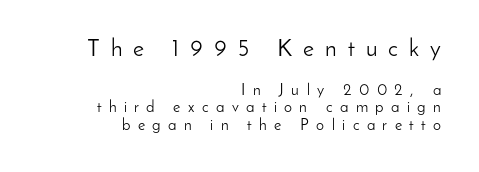
This sample uses an upright cut, with every glyph sitting square on the baseline. The string is rendered with underlining switched off. Leftover space on each line is placed entirely before the opening word. The block sitting higher on the canvas is the one with enlarged characters. These lines have a slow, spaced-out rhythm from letter to letter.
